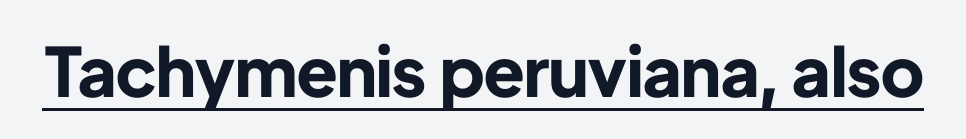
Do the characters align in a grid? No, the font is proportional. Summary of weight: heavy, a full bold. The specimen reads as upright at a glance. Beneath each row of characters lies a ruled line. Each letter's strokes conclude bluntly, with no projecting serifs.
